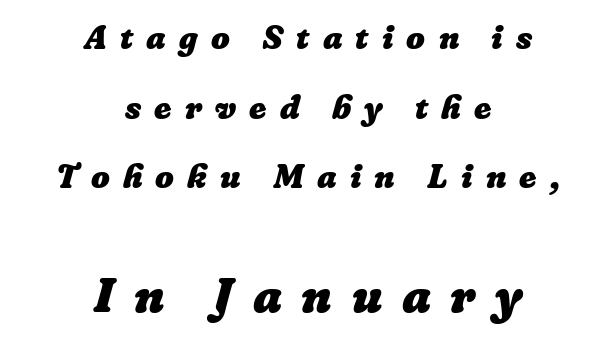
{"bold": "yes", "weight": "heavy", "width": "normal", "stroke_contrast": "low", "x_height": "medium", "monospaced": "no", "underline": "no", "align": "center", "line_spacing": "loose", "line_spacing_ratio": 2.11, "letter_spacing": "wide", "letter_spacing_em": 0.4, "larger_block": "second", "size_ratio": 1.48, "glyph_px": 49}
